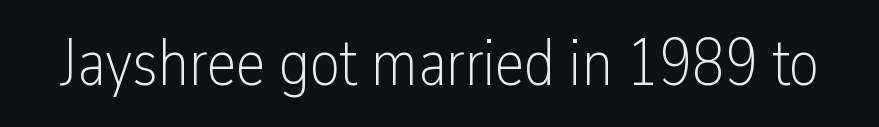
Q: Is the text bold? A: No.
Q: Is the text italic (slanted)? A: No, it is upright.
Q: Is the typeface a serif or a sans-serif typeface? A: Sans-serif.
Q: Is the text underlined? A: No.
Q: Is the spacing between letters normal or unusually wide? A: Normal.
Q: Width (condensed, normal, or wide)? A: Condensed.
Q: Stroke contrast? A: Low.
Q: x-height? A: Medium.
Q: Monospaced? A: No.
